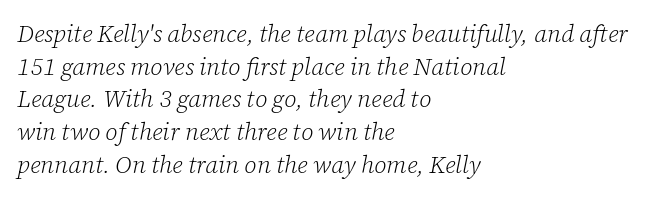
{"italic": "yes", "lean": "right", "slant_degrees": 12, "bold": "no", "underline": "no", "align": "left", "line_spacing": "normal", "line_spacing_ratio": 1.36, "letter_spacing": "normal", "letter_spacing_em": 0.0, "glyph_px": 24}
